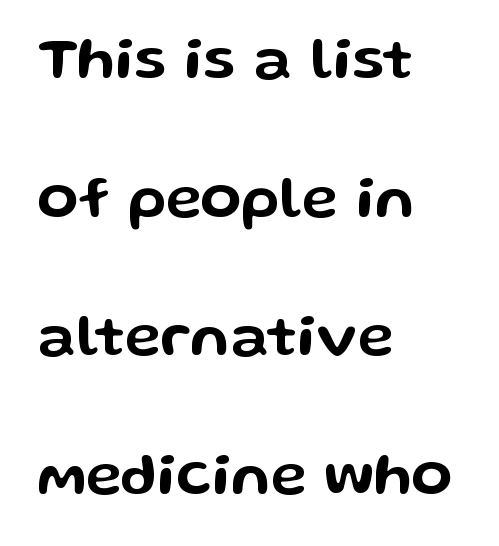
{"serif": "no", "italic": "no", "width": "wide", "stroke_contrast": "low", "x_height": "medium", "monospaced": "no", "underline": "no", "align": "left", "line_spacing": "loose", "line_spacing_ratio": 2.31, "letter_spacing": "normal", "letter_spacing_em": 0.0, "glyph_px": 60}
